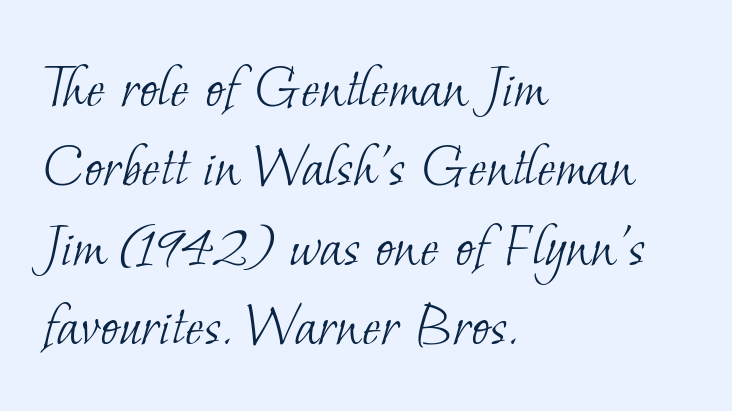
Check where the strokes stop: tiny serifs finish them off. The letters advance in unequal steps, a hallmark of proportional type. Here the glyphs are tracked normally, forming tight word shapes. A classic flush-left, rag-right setting is used for this passage.
